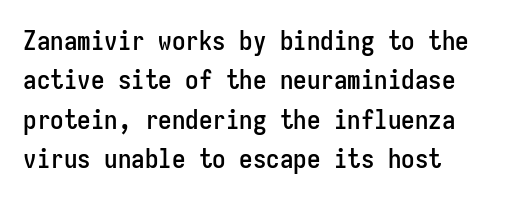
Rule under the text: the space is simply empty. The passage is arranged the way most books set body copy — flush left. This is the regular roman posture of the typeface. Default kerning and tracking; the words read as compact shapes.
